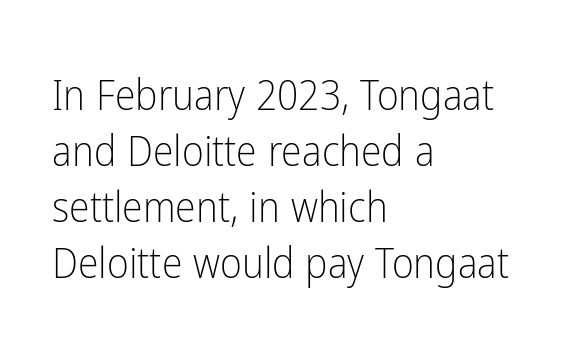
Q: Is the text bold? A: No.
Q: Is the text italic (slanted)? A: No, it is upright.
Q: Is the typeface a serif or a sans-serif typeface? A: Sans-serif.
Q: Is the text underlined? A: No.
Q: How is the paragraph aligned? A: Left-aligned.
Q: Is the spacing between letters normal or unusually wide? A: Normal.
Q: Is the spacing between lines tight, normal or loose? A: Normal.
Q: Width (condensed, normal, or wide)? A: Condensed.
Q: Stroke contrast? A: Low.
Q: x-height? A: Medium.
Q: Monospaced? A: No.
